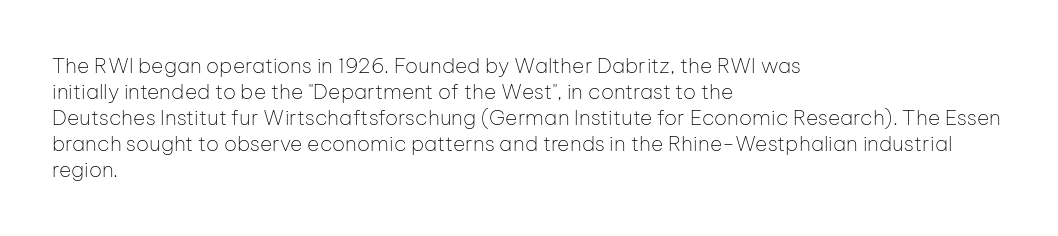
The image shows 21 px text type, upright; set left-aligned, line spacing 1.24x, normal letter spacing, not underlined.
